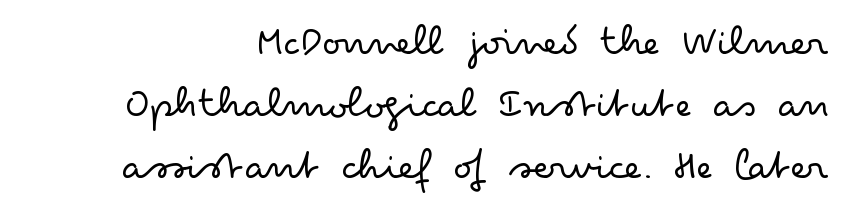
{"serif": "no", "italic": "no", "bold": "no", "weight": "light", "width": "wide", "stroke_contrast": "low", "x_height": "small", "monospaced": "no", "underline": "no", "line_spacing": "normal", "line_spacing_ratio": 1.41, "letter_spacing": "normal", "letter_spacing_em": 0.0, "glyph_px": 44}
